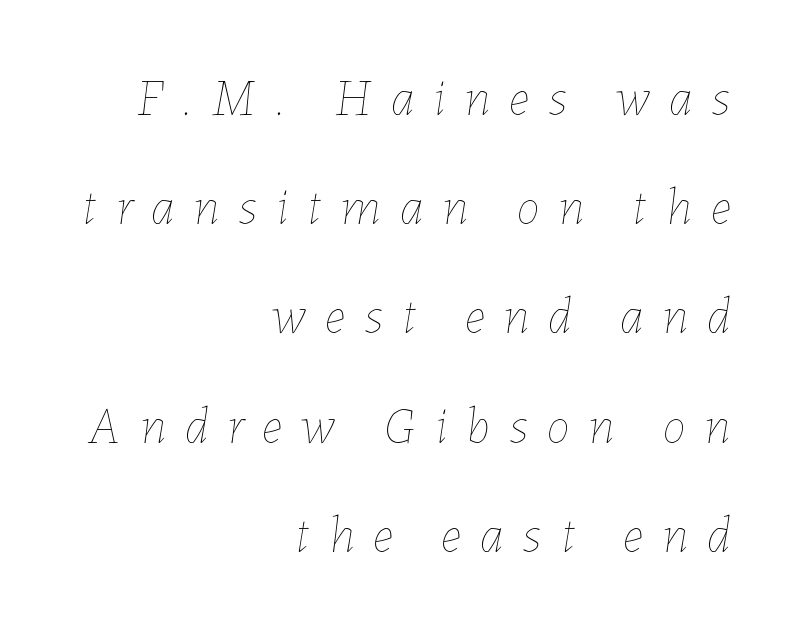
Q: Is the text bold? A: No.
Q: Is the text italic (slanted)? A: Yes, it leans right by about 7 degrees.
Q: Is the text underlined? A: No.
Q: How is the paragraph aligned? A: Right-aligned.
Q: Is the spacing between letters normal or unusually wide? A: Unusually wide.
Q: Is the spacing between lines tight, normal or loose? A: Loose.
Q: Width (condensed, normal, or wide)? A: Normal.
Q: Stroke contrast? A: Low.
Q: x-height? A: Medium.
Q: Monospaced? A: No.
